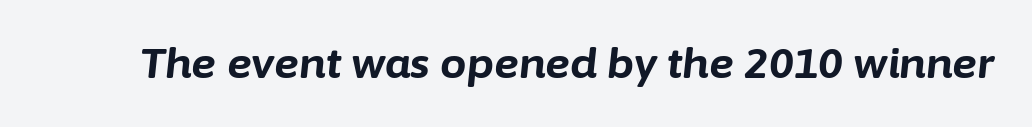
Q: Is the text bold? A: Yes.
Q: Is the text italic (slanted)? A: Yes, it leans right by about 6 degrees.
Q: Is the text underlined? A: No.
Q: Is the spacing between letters normal or unusually wide? A: Normal.
Q: Width (condensed, normal, or wide)? A: Normal.
Q: Stroke contrast? A: Low.
Q: x-height? A: Medium.
Q: Monospaced? A: No.
